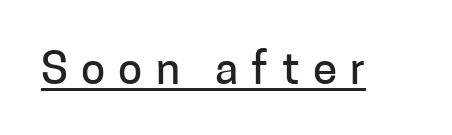
The image shows 44 px sans-serif type, upright; set unusually wide letter spacing (+0.3 em), underlined; low stroke contrast and a medium x-height.
